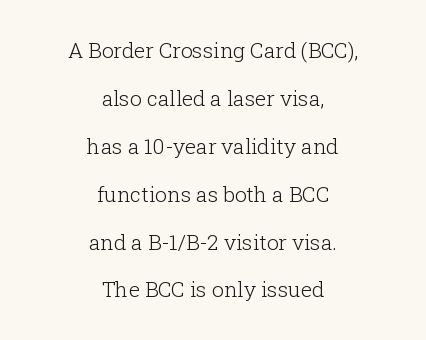
Line starts and ends both wander, symmetrically. The weight tops out at a normal text grade. The lines are spread far apart with generous leading. Upright lettering throughout. The horizontal fit of the characters is conventional and even.
